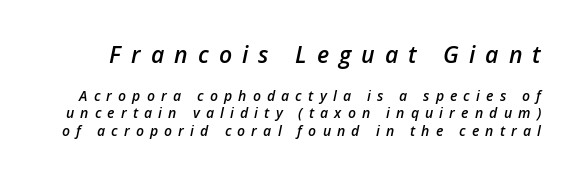
Type size steps down from the first block to the second. Inter-character spacing is expanded well beyond the font's built-in metrics. The axis of the letterforms is tilted away from vertical. Successive baselines arrive at the customary interval.
